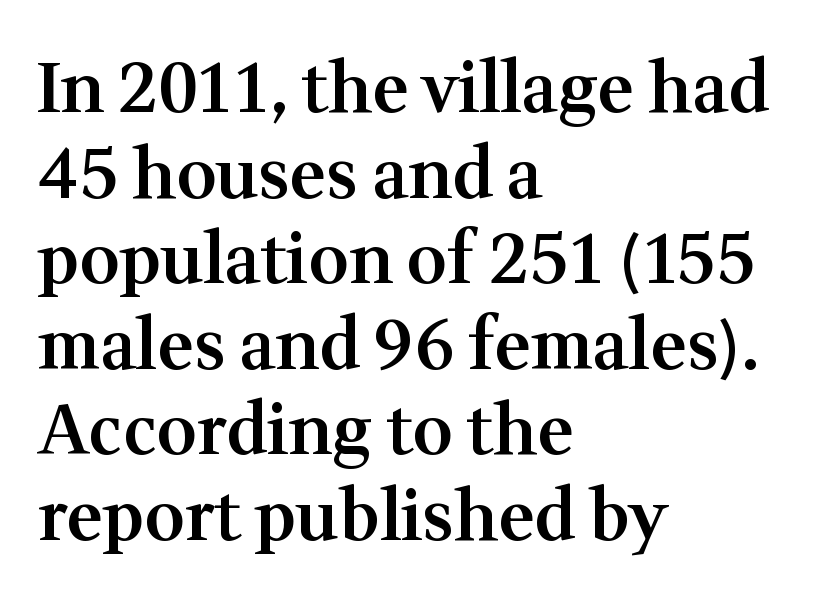
{"serif": "yes", "italic": "no", "bold": "semi", "weight": "semibold", "width": "normal", "stroke_contrast": "medium", "x_height": "medium", "monospaced": "no", "underline": "no", "align": "left", "line_spacing_ratio": 1.24, "letter_spacing": "normal", "letter_spacing_em": 0.0, "glyph_px": 69}
